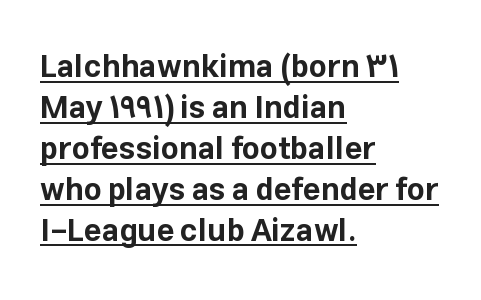
In terms of posture, this sample is upright. Looks like regular typesetting: each glyph gets only the width it needs. You can tell from the bare stems that sans-serif type was used. The ragged edge is on the right, which tells us the setting is flush left.
